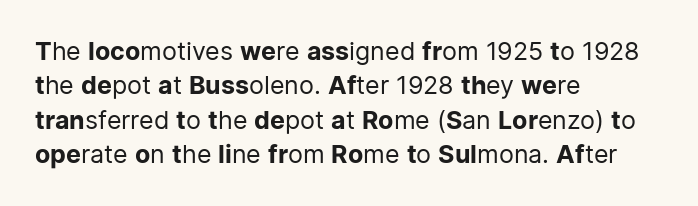
{"italic": "no", "bold": "no", "underline": "no", "align": "left", "line_spacing": "normal", "line_spacing_ratio": 1.38, "letter_spacing": "normal", "letter_spacing_em": 0.0, "glyph_px": 25}
